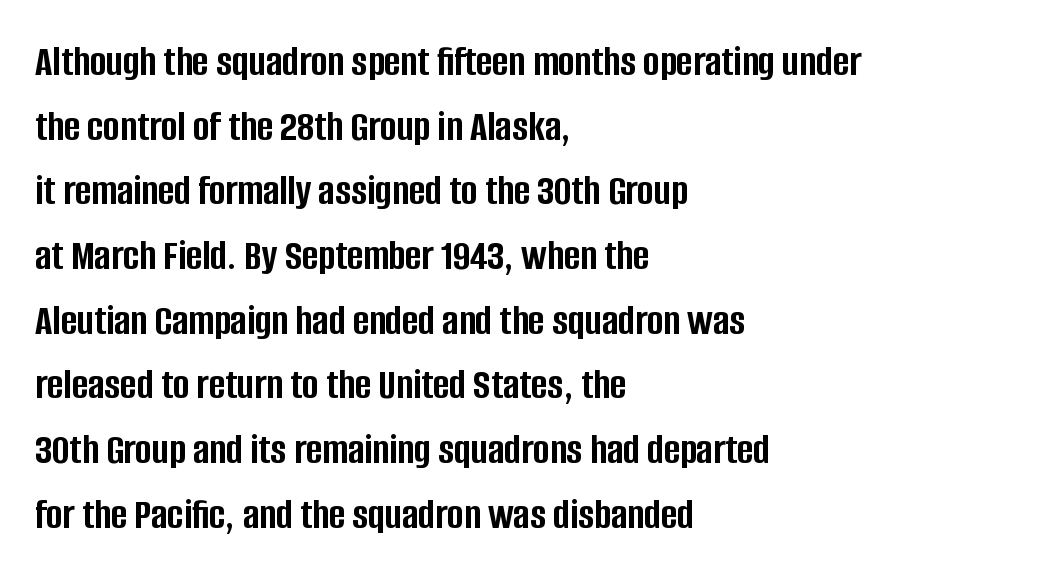
{"serif": "no", "italic": "no", "bold": "yes", "weight": "semibold", "width": "condensed", "stroke_contrast": "low", "x_height": "large", "monospaced": "no", "underline": "no", "align": "left", "line_spacing": "normal", "line_spacing_ratio": 1.47, "letter_spacing": "normal", "letter_spacing_em": 0.0, "glyph_px": 44}
